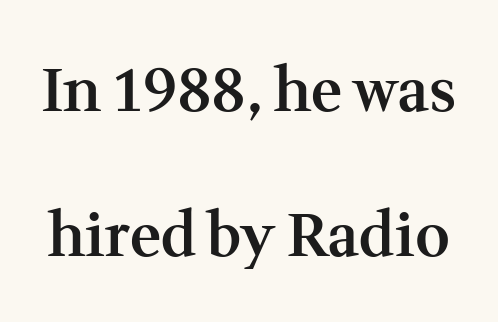
This is moderately heavy type, rendered in semibold. No word sits above an underline. The text was rendered using a seriffed face with decorative stroke endings. Tracking value appears to be zero — textbook default spacing.
